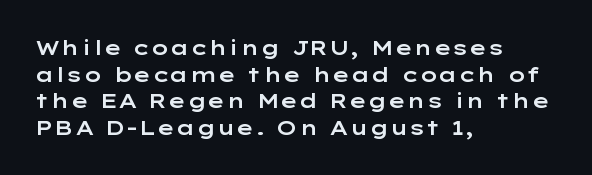
The image shows 20 px text type, upright; set left-aligned, normal line spacing (1.33x), normal letter spacing, not underlined.
